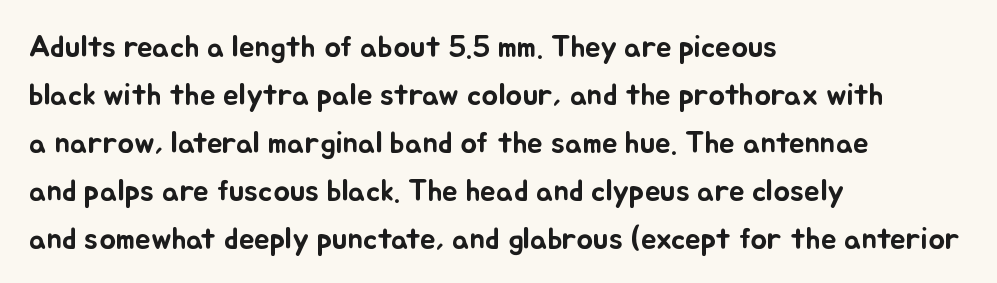
Character widths vary here, with narrow letters taking less room than wide ones. Tracking value appears to be zero — textbook default spacing. One glance says typical: line gaps are just what's usual. Check the space under the baseline: it is left empty. A roman cut, with each character standing at attention.
